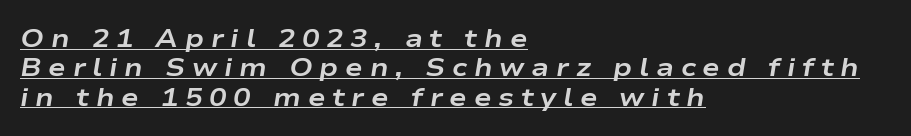
{"italic": "yes", "lean": "right", "slant_degrees": 9, "bold": "yes", "underline": "yes", "align": "left", "line_spacing": "tight", "line_spacing_ratio": 1.13, "letter_spacing": "wide", "letter_spacing_em": 0.26, "glyph_px": 26}
